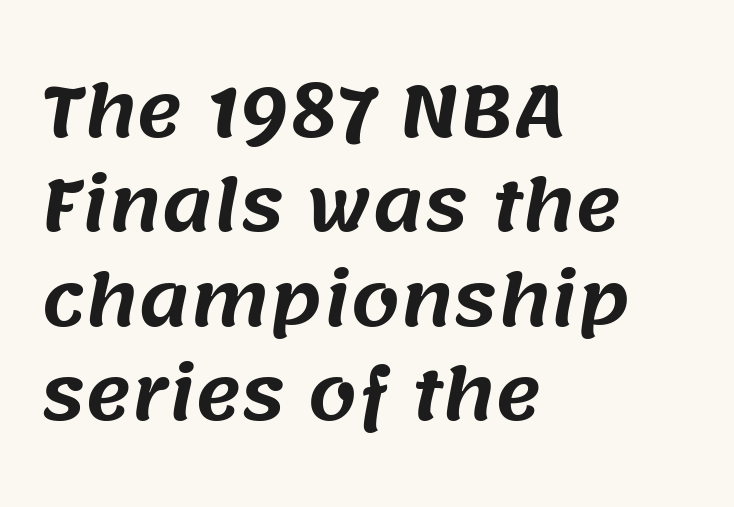
Q: Is the typeface a serif or a sans-serif typeface? A: Sans-serif.
Q: Is the text underlined? A: No.
Q: How is the paragraph aligned? A: Left-aligned.
Q: Is the spacing between letters normal or unusually wide? A: Normal.
Q: Is the spacing between lines tight, normal or loose? A: Normal.
Q: Width (condensed, normal, or wide)? A: Normal.
Q: Stroke contrast? A: Medium.
Q: x-height? A: Large.
Q: Monospaced? A: No.
